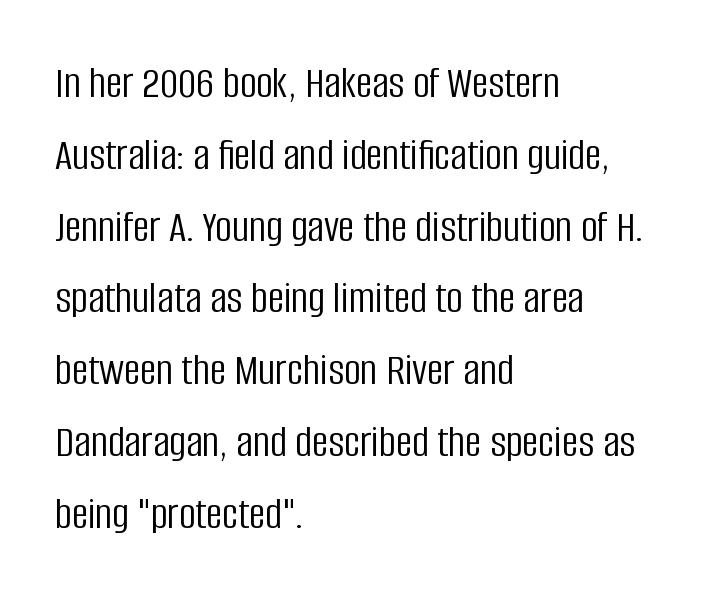
The image shows 46 px light, condensed sans-serif type, upright; set left-aligned, normal line spacing (1.56x), normal letter spacing, not underlined; low stroke contrast and a large x-height.
